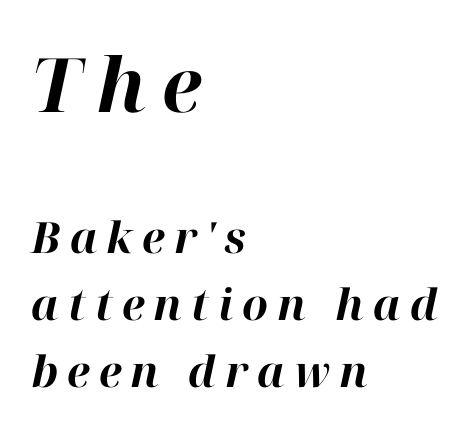
Proportional: the letters do not fall into vertical columns. Layout note: lines flush left. Every character sits at an angle, as italics do. Typesetter's note: full bold, strokes at maximum text heaviness.
